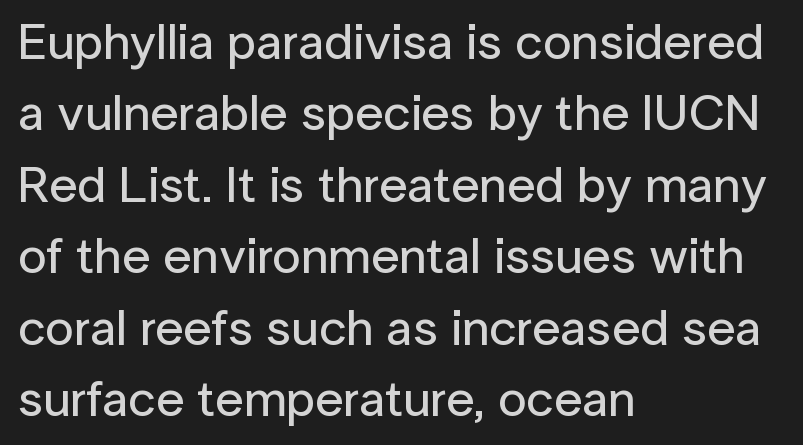
Q: Is the text italic (slanted)? A: No, it is upright.
Q: Is the typeface a serif or a sans-serif typeface? A: Sans-serif.
Q: Is the text underlined? A: No.
Q: How is the paragraph aligned? A: Left-aligned.
Q: Is the spacing between letters normal or unusually wide? A: Normal.
Q: Is the spacing between lines tight, normal or loose? A: Normal.
Q: Width (condensed, normal, or wide)? A: Normal.
Q: Stroke contrast? A: Low.
Q: x-height? A: Medium.
Q: Monospaced? A: No.
